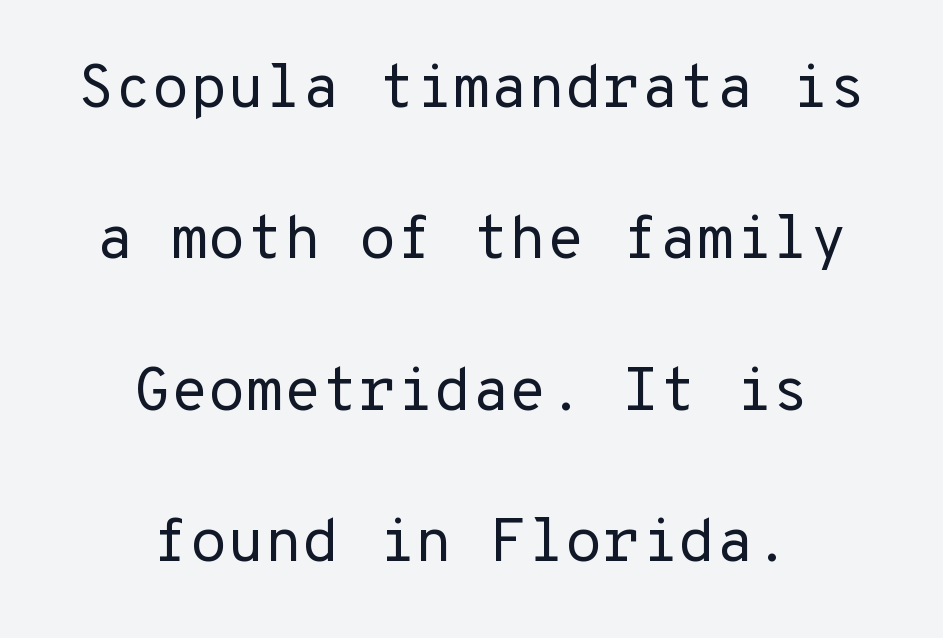
The image shows 61 px regular-weight sans-serif type, upright, monospaced; set centered, loose line spacing (2.48x), normal letter spacing, not underlined; low stroke contrast and a medium x-height.
